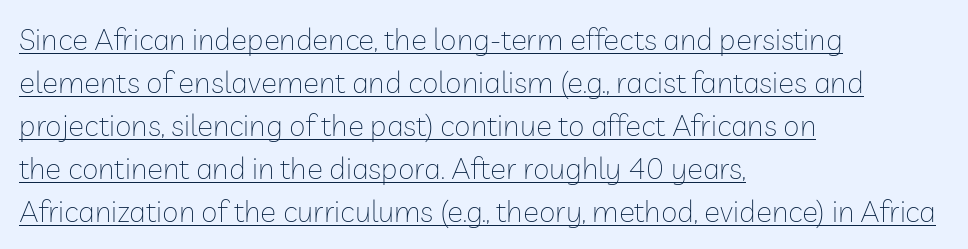
Q: Is the text bold? A: No.
Q: Is the text italic (slanted)? A: No, it is upright.
Q: Is the typeface a serif or a sans-serif typeface? A: Sans-serif.
Q: Is the text underlined? A: Yes.
Q: How is the paragraph aligned? A: Left-aligned.
Q: Is the spacing between letters normal or unusually wide? A: Normal.
Q: Is the spacing between lines tight, normal or loose? A: Normal.
Q: Width (condensed, normal, or wide)? A: Normal.
Q: Stroke contrast? A: Low.
Q: x-height? A: Medium.
Q: Monospaced? A: No.
